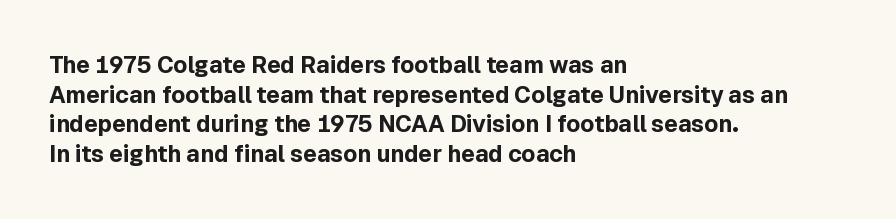
The image shows 23 px bold type, upright; set left-aligned, normal line spacing (1.29x), normal letter spacing, not underlined.
